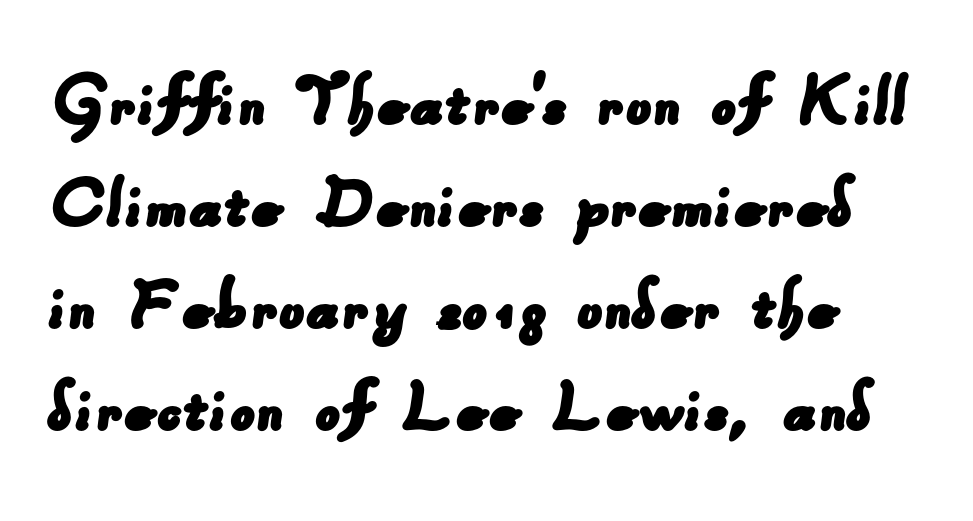
Examine the stroke ends and you'll find no serifs. These lines are rendered in a variable-pitch font. The gap between lines stays unmarked. Quick note: interline space is typical. Inter-character spacing is left at the font's built-in metrics.
